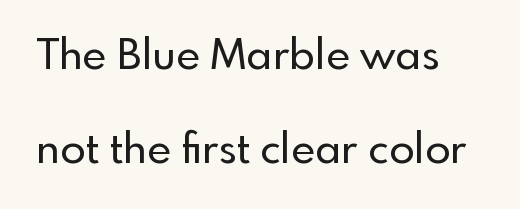
The image shows 42 px sans-serif type, upright; set loose line spacing (2.23x), normal letter spacing, not underlined; a small x-height.
